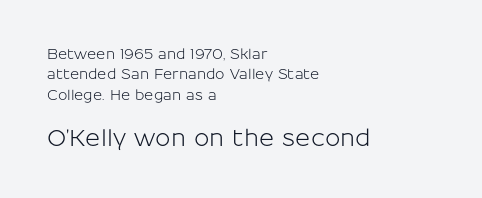
The image shows 23 px text type, upright; set left-aligned, normal line spacing (1.46x), normal letter spacing, not underlined; the second (bottom) block is 1.64x larger.
